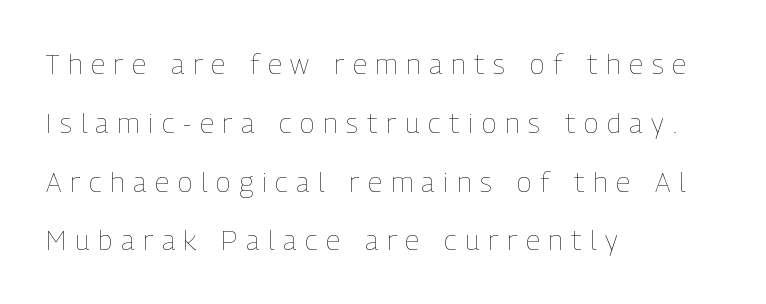
{"italic": "no", "bold": "no", "weight": "thin", "width": "condensed", "stroke_contrast": "low", "x_height": "medium", "monospaced": "no", "underline": "no", "align": "left", "line_spacing": "loose", "line_spacing_ratio": 2.1, "letter_spacing": "wide", "letter_spacing_em": 0.31, "glyph_px": 28}
